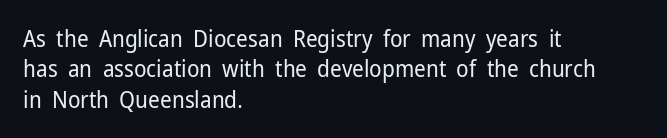
Q: Is the text bold? A: No.
Q: Is the text italic (slanted)? A: No, it is upright.
Q: Is the text underlined? A: No.
Q: How is the paragraph aligned? A: Left-aligned.
Q: Is the spacing between letters normal or unusually wide? A: Normal.
Q: Is the spacing between lines tight, normal or loose? A: Normal.
